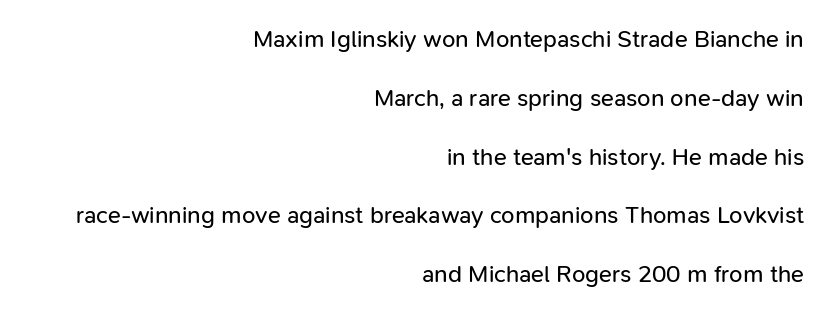
The image shows 24 px text type, upright; set right-aligned, loose line spacing (2.45x), normal letter spacing, not underlined.
